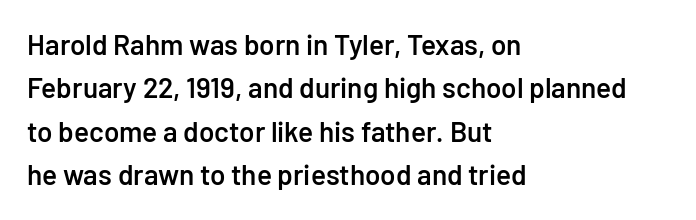
The image shows 28 px semibold sans-serif type, upright; set left-aligned, normal line spacing (1.55x), normal letter spacing, not underlined; low stroke contrast and a medium x-height.
